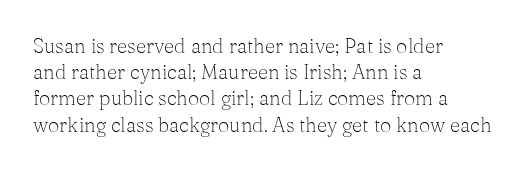
The image shows 20 px text type, upright; set left-aligned, normal line spacing (1.31x), normal letter spacing, not underlined.
